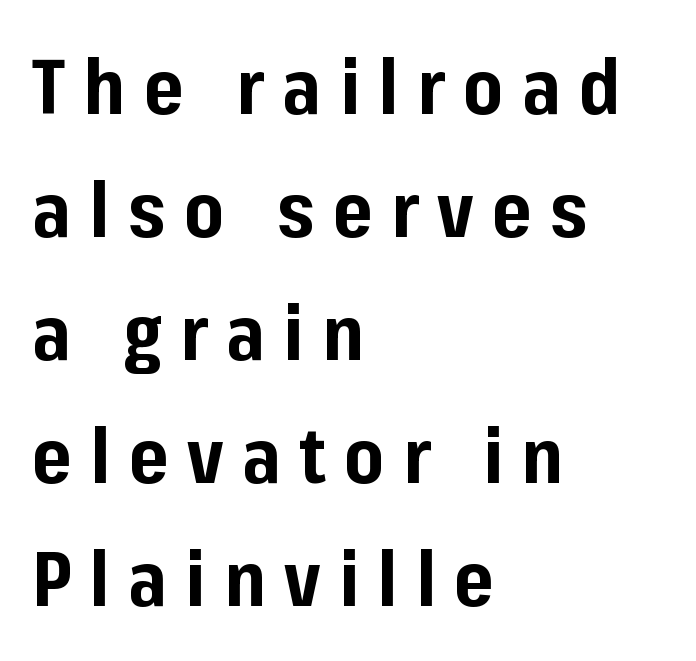
The image shows 76 px bold sans-serif type, upright; set left-aligned, normal line spacing (1.62x), unusually wide letter spacing (+0.24 em), not underlined; low stroke contrast and a medium x-height.
